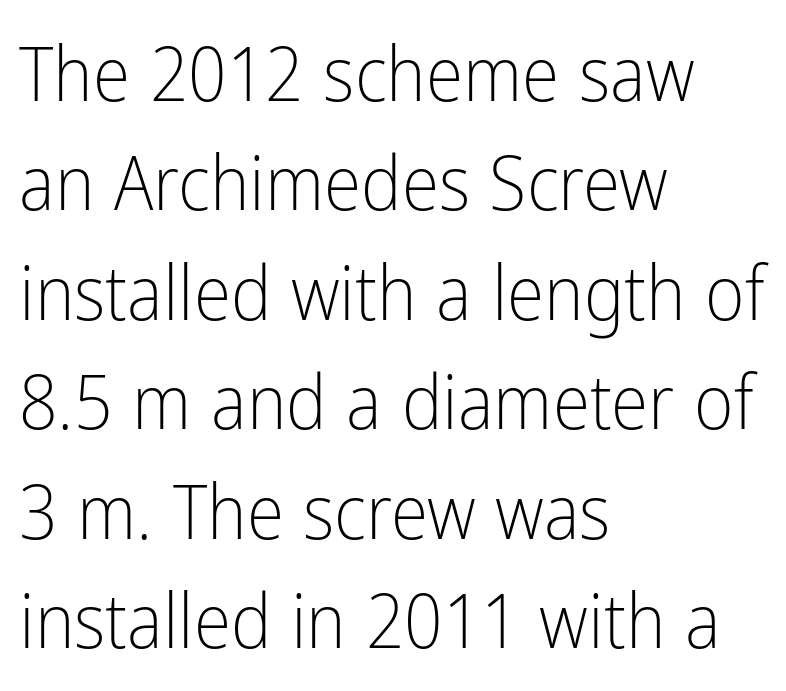
The image shows 76 px light, condensed sans-serif type, upright; set left-aligned, normal line spacing (1.44x), normal letter spacing, not underlined; low stroke contrast and a medium x-height.
